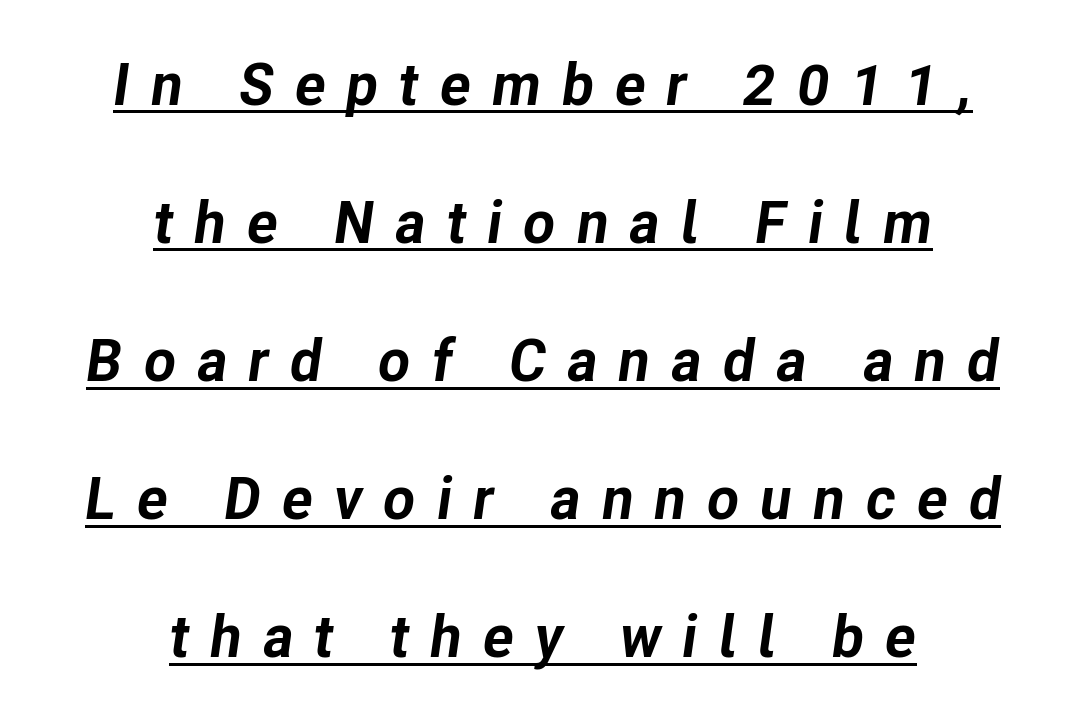
Q: Is the text bold? A: Yes.
Q: Is the text italic (slanted)? A: Yes, it leans right by about 8 degrees.
Q: Is the text underlined? A: Yes.
Q: How is the paragraph aligned? A: Centered.
Q: Is the spacing between letters normal or unusually wide? A: Unusually wide.
Q: Is the spacing between lines tight, normal or loose? A: Loose.
Q: Width (condensed, normal, or wide)? A: Normal.
Q: Stroke contrast? A: Low.
Q: x-height? A: Medium.
Q: Monospaced? A: No.
